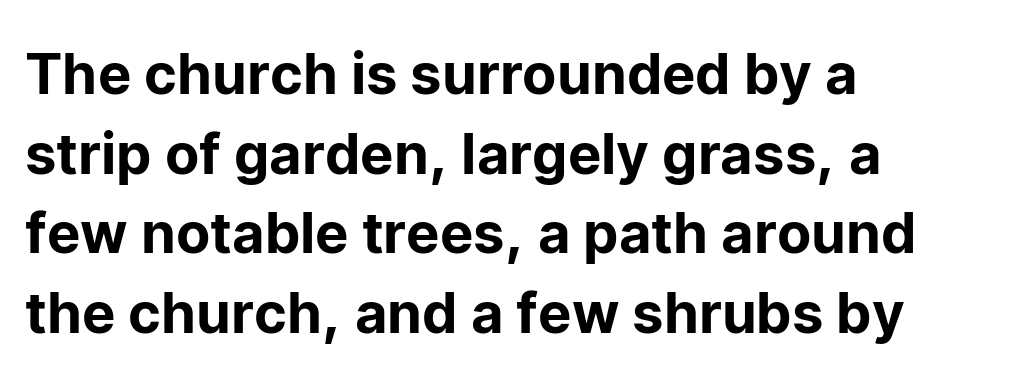
Q: Is the text italic (slanted)? A: No, it is upright.
Q: Is the typeface a serif or a sans-serif typeface? A: Sans-serif.
Q: Is the text underlined? A: No.
Q: How is the paragraph aligned? A: Left-aligned.
Q: Is the spacing between letters normal or unusually wide? A: Normal.
Q: Is the spacing between lines tight, normal or loose? A: Normal.
Q: Width (condensed, normal, or wide)? A: Normal.
Q: Stroke contrast? A: Low.
Q: x-height? A: Medium.
Q: Monospaced? A: No.
